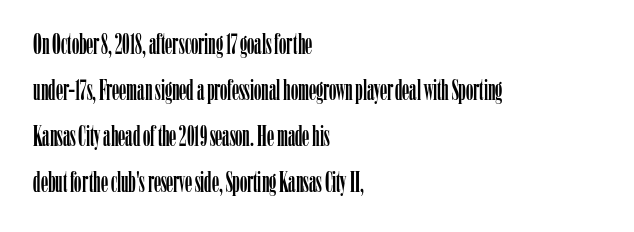
The image shows 29 px condensed serif type, upright; set left-aligned, normal line spacing (1.59x), normal letter spacing, not underlined; low stroke contrast and a medium x-height.
